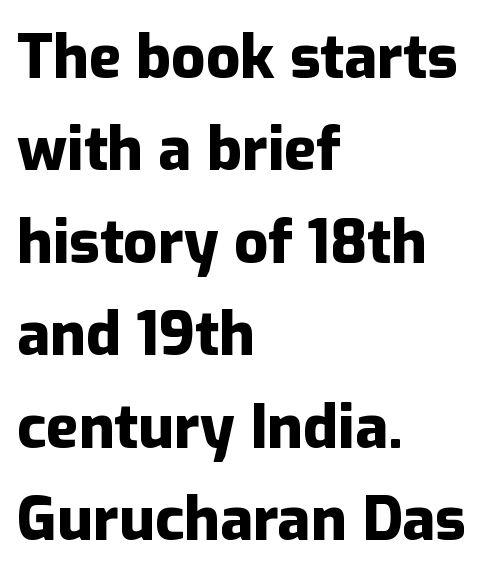
The image shows 60 px heavy sans-serif type, upright; set left-aligned, normal line spacing (1.54x), normal letter spacing, not underlined; low stroke contrast and a medium x-height.
